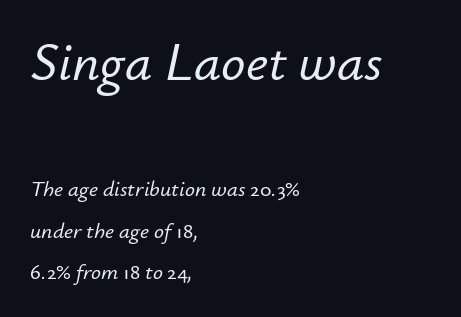
Any mark beneath the type? The region is blank. These lines stack with their left ends in a neat column. The more generous point size was reserved for the upper chunk. The lettering tilts uniformly, giving the passage an italic look.
